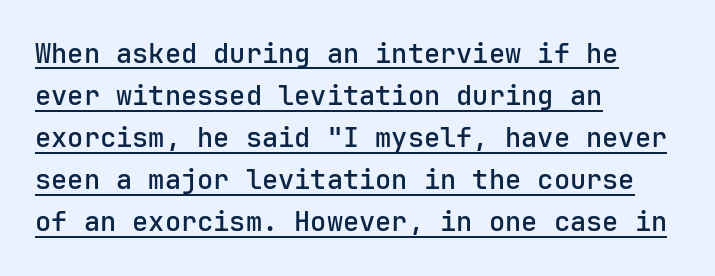
Each line starts at the same left margin while the right side varies. The type is set solid horizontally, with unmodified tracking. A typographer would call this underscored text. Weight check: semibold — heavier than regular, not quite bold. Every character sits straight up, as roman type does.
